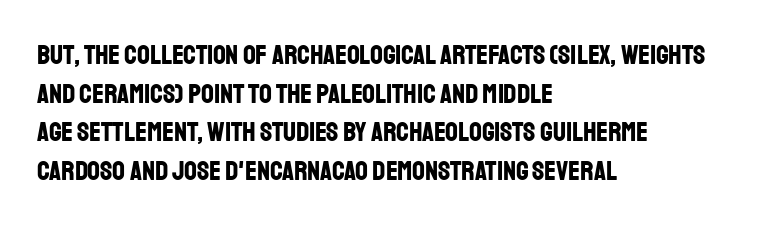
Q: Is the text bold? A: Yes.
Q: Is the text italic (slanted)? A: No, it is upright.
Q: Is the typeface a serif or a sans-serif typeface? A: Sans-serif.
Q: Is the text underlined? A: No.
Q: How is the paragraph aligned? A: Left-aligned.
Q: Is the spacing between letters normal or unusually wide? A: Normal.
Q: Is the spacing between lines tight, normal or loose? A: Normal.
Q: Width (condensed, normal, or wide)? A: Condensed.
Q: Stroke contrast? A: Low.
Q: x-height? A: Large.
Q: Monospaced? A: No.
